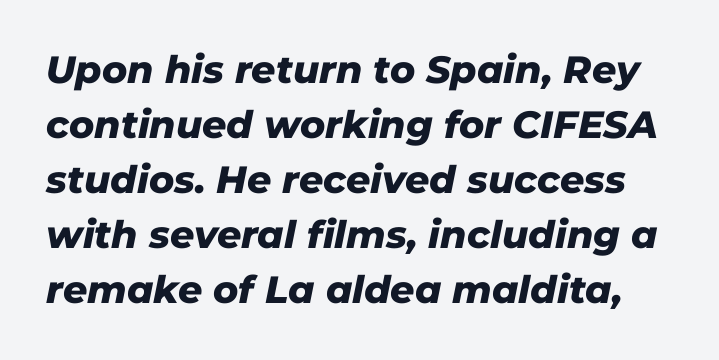
The rendering uses a moderate line-height, typical for paragraphs. Standard letterfit; no display-style spreading of the glyphs. Rendered with sloped, italic letterforms. Plain, unruled lines of type. Spacing verdict: proportional, widths tailored to each character. On the weight axis this lands at bold, roughly 700.
